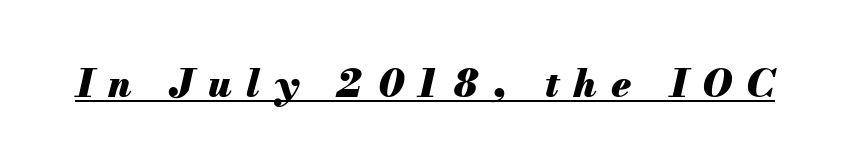
Q: Is the text bold? A: Yes.
Q: Is the text italic (slanted)? A: Yes, it leans right by about 13 degrees.
Q: Is the text underlined? A: Yes.
Q: Is the spacing between letters normal or unusually wide? A: Unusually wide.
Q: Width (condensed, normal, or wide)? A: Normal.
Q: Stroke contrast? A: Medium.
Q: x-height? A: Small.
Q: Monospaced? A: No.
